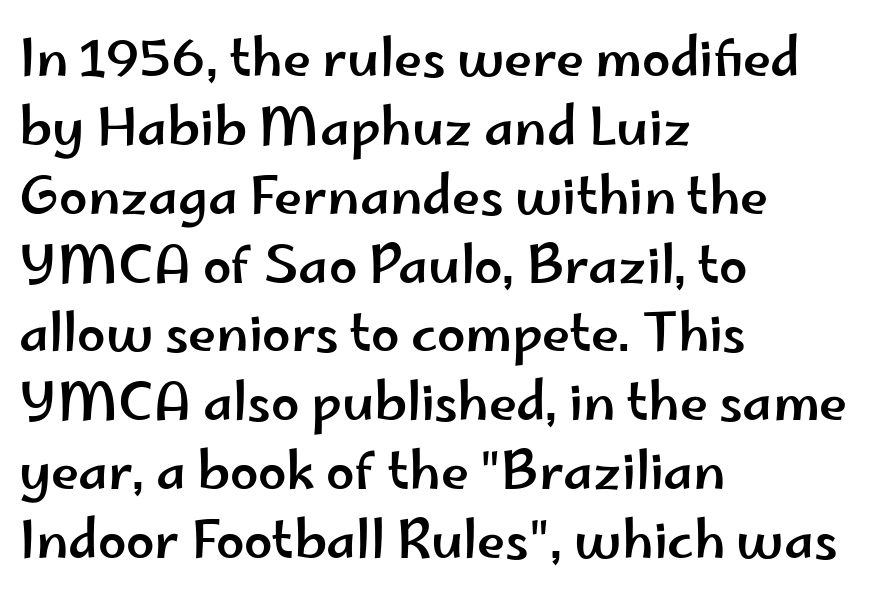
{"serif": "no", "italic": "no", "width": "wide", "stroke_contrast": "low", "x_height": "small", "monospaced": "no", "underline": "no", "align": "left", "line_spacing": "normal", "line_spacing_ratio": 1.35, "letter_spacing": "normal", "letter_spacing_em": 0.0, "glyph_px": 51}
